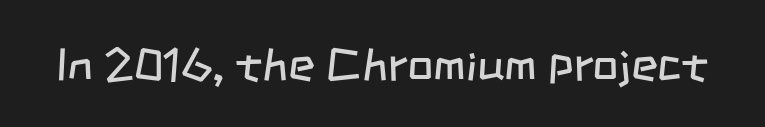
The typeface has the unassuming heft of standard copy or less. No feet cap the strokes, marking this as sans-serif type. The passage shown is not underscored anywhere. The passage shown is typed in a proportional face where columns would drift.
